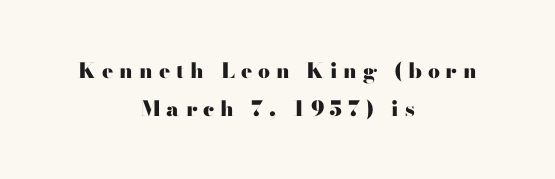
Q: Is the text bold? A: Yes.
Q: Is the text italic (slanted)? A: No, it is upright.
Q: Is the text underlined? A: No.
Q: How is the paragraph aligned? A: Centered.
Q: Is the spacing between letters normal or unusually wide? A: Unusually wide.
